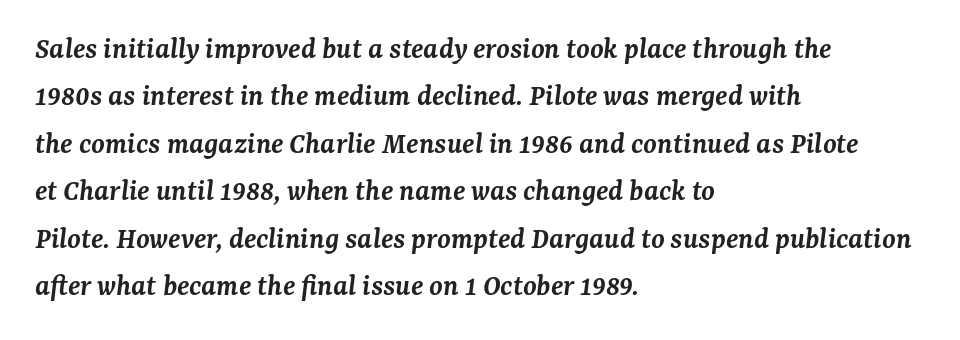
Q: Is the text bold? A: Semi-bold.
Q: Is the text italic (slanted)? A: Yes, it leans right by about 7 degrees.
Q: Is the typeface a serif or a sans-serif typeface? A: Serif.
Q: Is the text underlined? A: No.
Q: How is the paragraph aligned? A: Left-aligned.
Q: Is the spacing between letters normal or unusually wide? A: Normal.
Q: Is the spacing between lines tight, normal or loose? A: Normal.
Q: Width (condensed, normal, or wide)? A: Normal.
Q: Stroke contrast? A: Medium.
Q: x-height? A: Medium.
Q: Monospaced? A: No.
